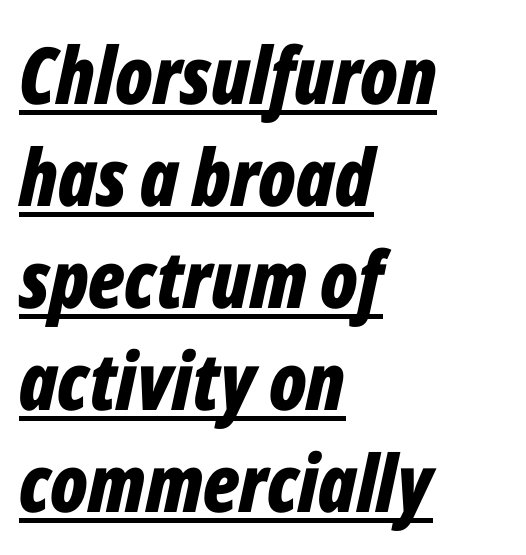
Q: Is the text bold? A: Yes.
Q: Is the text italic (slanted)? A: Yes, it leans right by about 12 degrees.
Q: Is the text underlined? A: Yes.
Q: How is the paragraph aligned? A: Left-aligned.
Q: Is the spacing between letters normal or unusually wide? A: Normal.
Q: Is the spacing between lines tight, normal or loose? A: Normal.
Q: Width (condensed, normal, or wide)? A: Condensed.
Q: Stroke contrast? A: Low.
Q: x-height? A: Medium.
Q: Monospaced? A: No.
